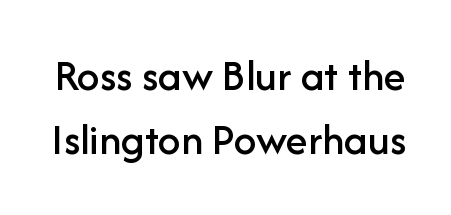
Q: Is the text italic (slanted)? A: No, it is upright.
Q: Is the typeface a serif or a sans-serif typeface? A: Sans-serif.
Q: Is the text underlined? A: No.
Q: Is the spacing between letters normal or unusually wide? A: Normal.
Q: Is the spacing between lines tight, normal or loose? A: Normal.
Q: Width (condensed, normal, or wide)? A: Normal.
Q: Stroke contrast? A: Low.
Q: x-height? A: Medium.
Q: Monospaced? A: No.
